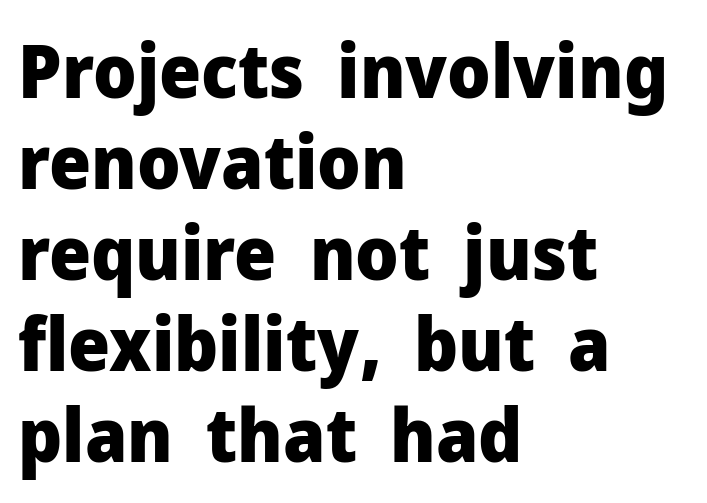
The image shows 74 px heavy sans-serif type, upright; set left-aligned, line spacing 1.23x, normal letter spacing, not underlined; low stroke contrast and a medium x-height.
